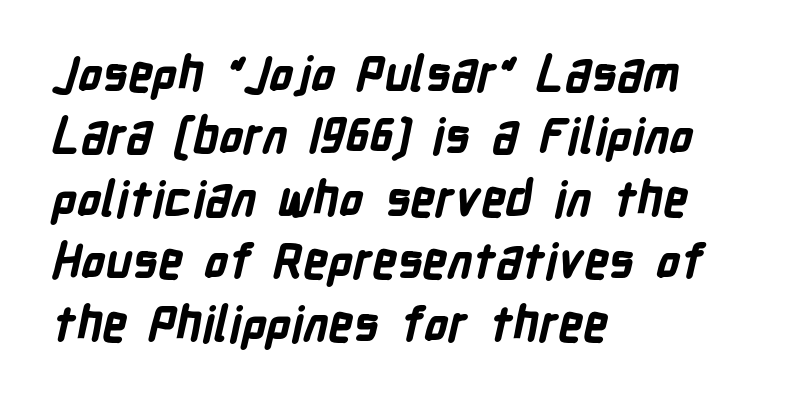
Q: Is the text bold? A: Yes.
Q: Is the typeface a serif or a sans-serif typeface? A: Sans-serif.
Q: Is the text underlined? A: No.
Q: How is the paragraph aligned? A: Left-aligned.
Q: Is the spacing between letters normal or unusually wide? A: Normal.
Q: Is the spacing between lines tight, normal or loose? A: Normal.
Q: Width (condensed, normal, or wide)? A: Condensed.
Q: Stroke contrast? A: Low.
Q: x-height? A: Medium.
Q: Monospaced? A: No.
